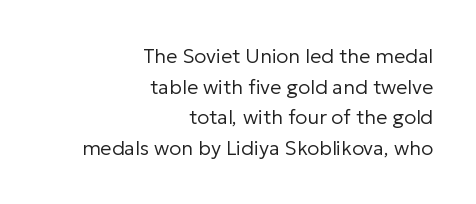
The image shows 20 px text type, upright; set right-aligned, normal line spacing (1.53x), normal letter spacing, not underlined.
